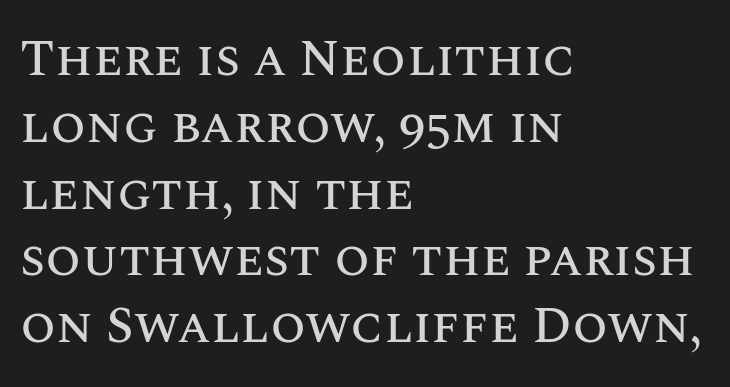
Q: Is the text italic (slanted)? A: No, it is upright.
Q: Is the text underlined? A: No.
Q: How is the paragraph aligned? A: Left-aligned.
Q: Is the spacing between letters normal or unusually wide? A: Normal.
Q: Is the spacing between lines tight, normal or loose? A: Normal.
Q: Width (condensed, normal, or wide)? A: Normal.
Q: Stroke contrast? A: Medium.
Q: x-height? A: Large.
Q: Monospaced? A: No.
